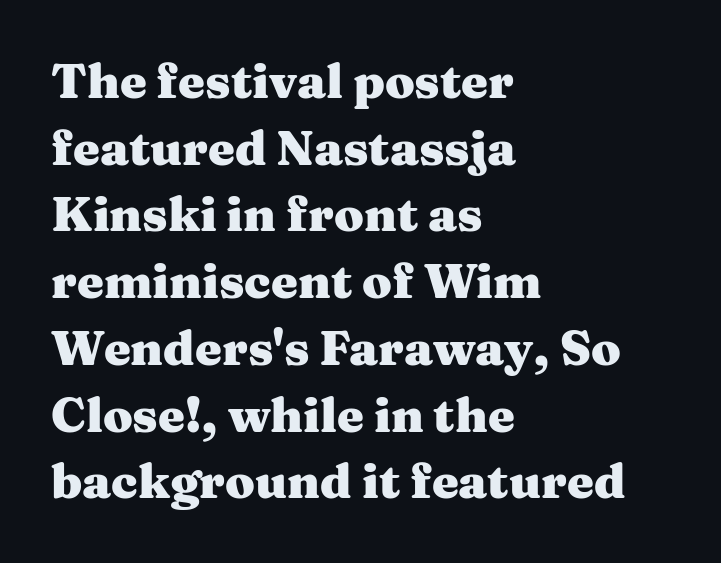
{"serif": "yes", "italic": "no", "bold": "yes", "weight": "heavy", "width": "wide", "stroke_contrast": "medium", "x_height": "medium", "monospaced": "no", "underline": "no", "align": "left", "line_spacing": "normal", "line_spacing_ratio": 1.39, "letter_spacing": "normal", "letter_spacing_em": 0.0, "glyph_px": 48}
